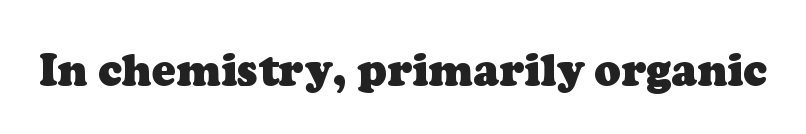
The image shows 44 px heavy serif type; set normal letter spacing, not underlined; low stroke contrast and a medium x-height.
